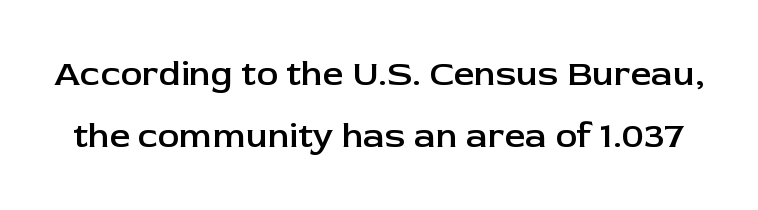
Any mark beneath the type? The region is blank. Weight: semibold (demi). Look at the bottom of the vertical strokes: they stop flat, with no serifs. These lines were composed using upright roman letters. Proportional: the letters do not fall into vertical columns. Standard letterfit; no display-style spreading of the glyphs.
